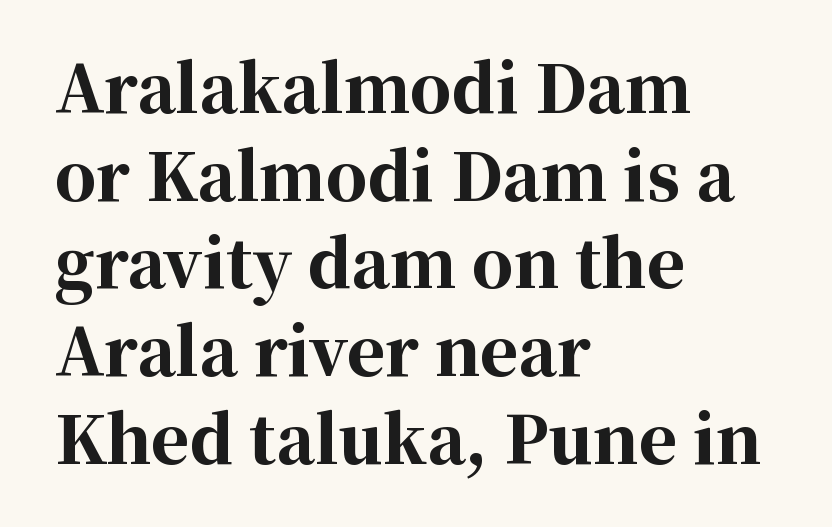
Q: Is the text bold? A: Yes.
Q: Is the text italic (slanted)? A: No, it is upright.
Q: Is the typeface a serif or a sans-serif typeface? A: Serif.
Q: Is the text underlined? A: No.
Q: How is the paragraph aligned? A: Left-aligned.
Q: Is the spacing between letters normal or unusually wide? A: Normal.
Q: Is the spacing between lines tight, normal or loose? A: Normal.
Q: Width (condensed, normal, or wide)? A: Normal.
Q: Stroke contrast? A: High.
Q: x-height? A: Medium.
Q: Monospaced? A: No.
